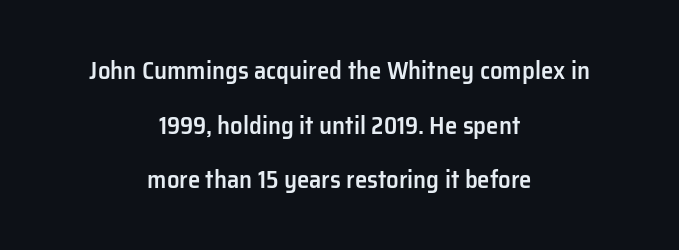
The rendering uses a large line-height, opening up the rows. Compared with a flush-left layout, this one balances lines on the center instead. Letter spacing: default. Each glyph is drawn with semibold strokes, heavier than normal yet not fully bold.
